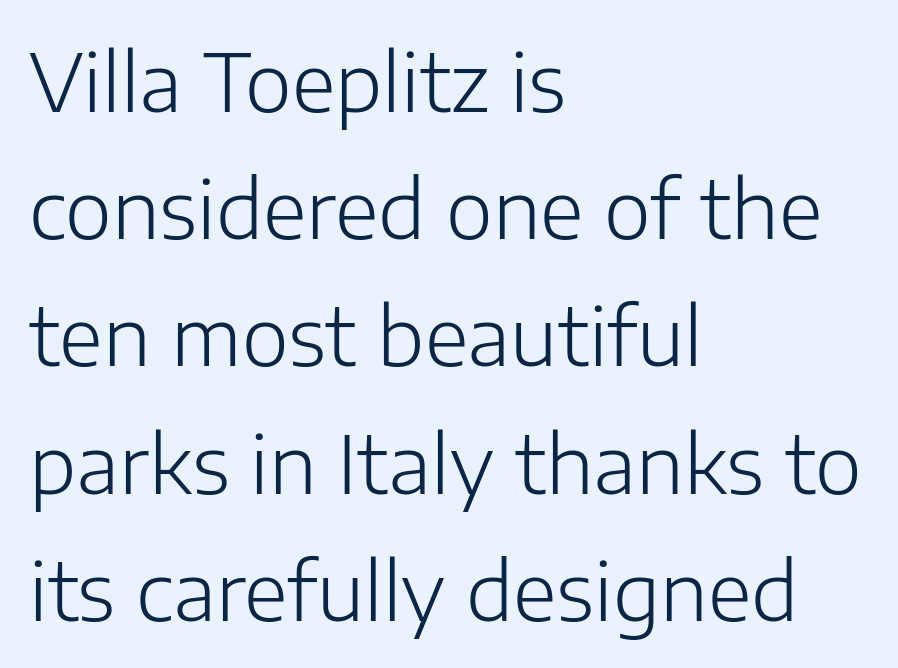
Is there any slant? The stems are plumb. Is this a heavy cut? Hardly; it is regular or lighter. The vertical gap from one line to the next is medium. A typesetter would call this zero additional tracking.
